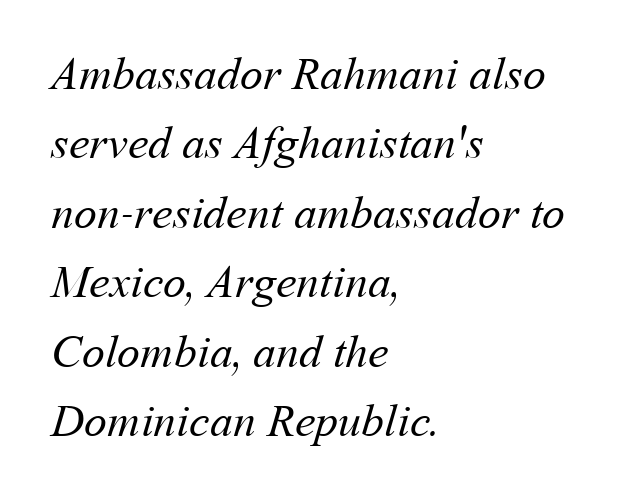
The image shows 46 px regular-weight type; set left-aligned, normal line spacing (1.51x), normal letter spacing, not underlined; medium stroke contrast and a medium x-height.
